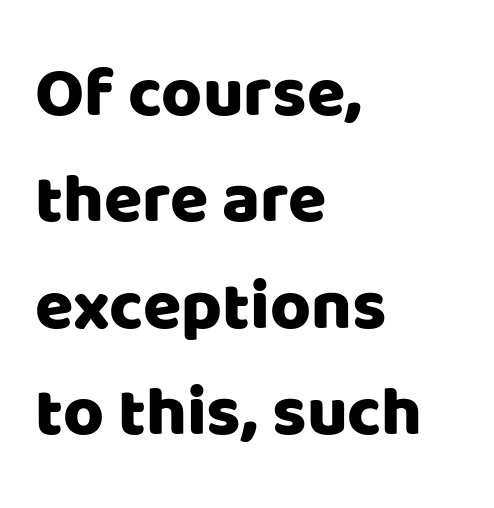
Q: Is the text italic (slanted)? A: No, it is upright.
Q: Is the typeface a serif or a sans-serif typeface? A: Sans-serif.
Q: Is the text underlined? A: No.
Q: How is the paragraph aligned? A: Left-aligned.
Q: Is the spacing between letters normal or unusually wide? A: Normal.
Q: Is the spacing between lines tight, normal or loose? A: Normal.
Q: Width (condensed, normal, or wide)? A: Normal.
Q: Stroke contrast? A: Low.
Q: x-height? A: Large.
Q: Monospaced? A: No.
